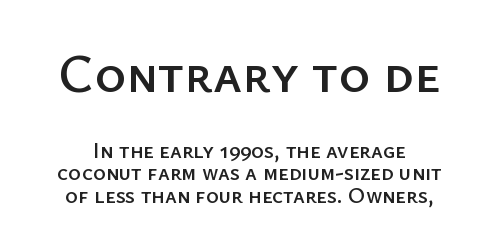
The passage shown stacks its lines with hardly any gap. This sample uses plain, unmodified letter spacing. Visually, the top section dominates because its glyphs are scaled up. Unmarked baselines from the first word to the last.
